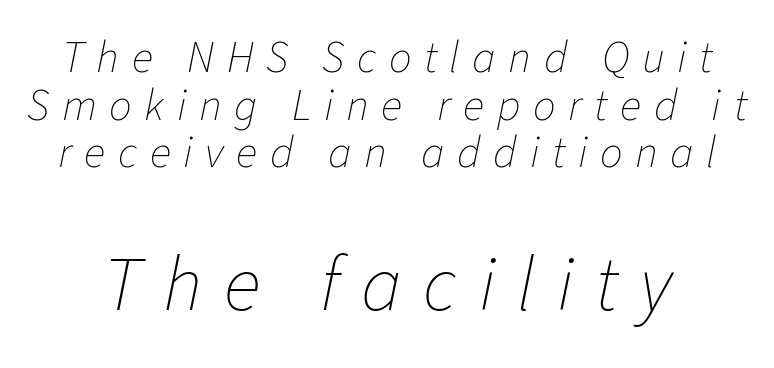
The image shows 78 px thin type, italic (leaning right); set tight line spacing (1.06x), unusually wide letter spacing (+0.28 em), not underlined; the second (bottom) block is 1.73x larger; low stroke contrast and a medium x-height.
